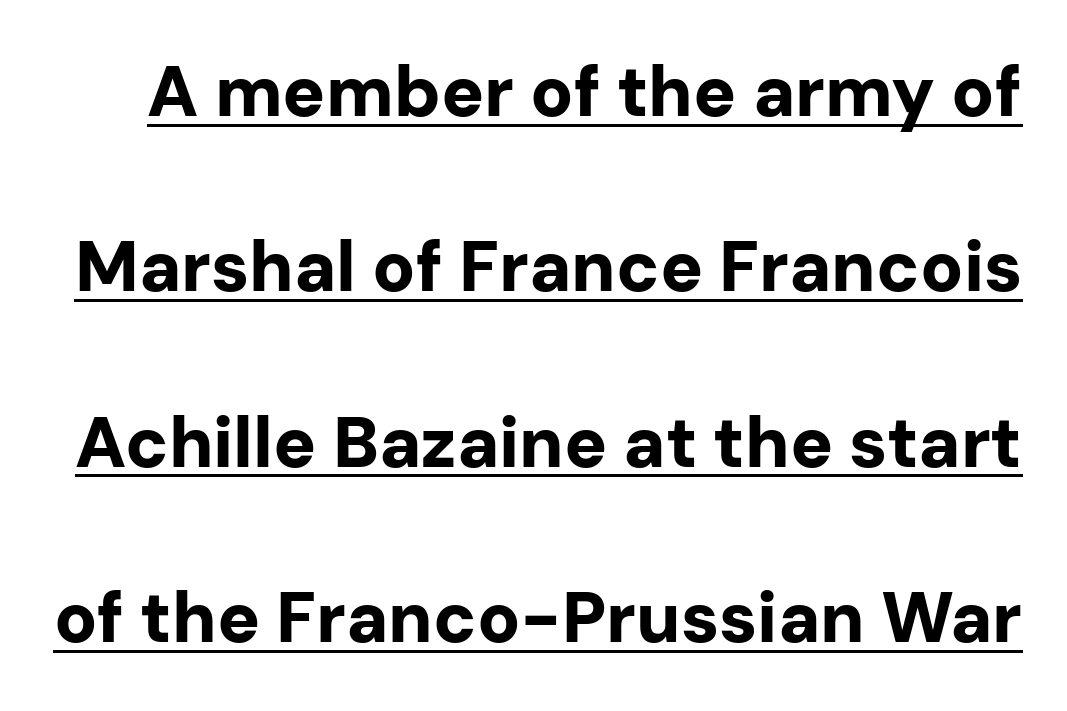
{"serif": "no", "italic": "no", "bold": "yes", "weight": "bold", "width": "normal", "stroke_contrast": "low", "x_height": "medium", "monospaced": "no", "underline": "yes", "line_spacing": "loose", "line_spacing_ratio": 2.47, "letter_spacing": "normal", "letter_spacing_em": 0.0, "glyph_px": 71}
